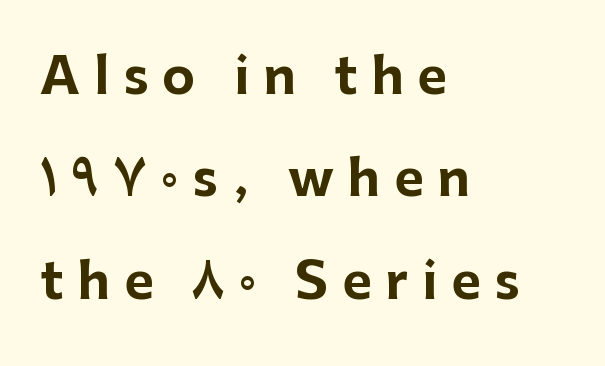
Q: Is the text bold? A: Yes.
Q: Is the text italic (slanted)? A: No, it is upright.
Q: Is the typeface a serif or a sans-serif typeface? A: Sans-serif.
Q: Is the text underlined? A: No.
Q: How is the paragraph aligned? A: Left-aligned.
Q: Is the spacing between letters normal or unusually wide? A: Unusually wide.
Q: Is the spacing between lines tight, normal or loose? A: Loose.
Q: Width (condensed, normal, or wide)? A: Normal.
Q: Stroke contrast? A: Low.
Q: x-height? A: Medium.
Q: Monospaced? A: No.
